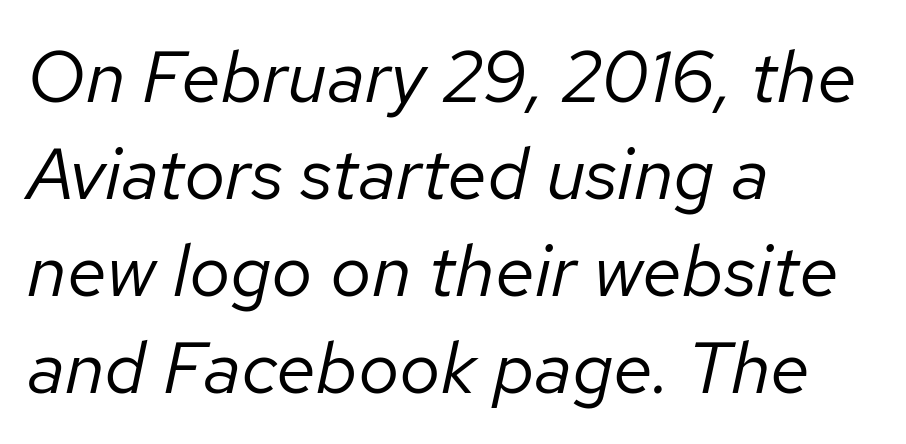
The image shows 73 px regular-weight type, italic (leaning right); set left-aligned, normal line spacing (1.33x), normal letter spacing, not underlined; low stroke contrast and a medium x-height.
